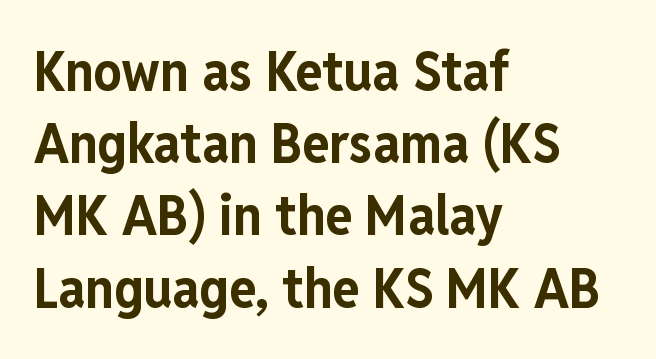
Q: Is the text bold? A: Yes.
Q: Is the text italic (slanted)? A: No, it is upright.
Q: Is the typeface a serif or a sans-serif typeface? A: Sans-serif.
Q: Is the text underlined? A: No.
Q: How is the paragraph aligned? A: Left-aligned.
Q: Is the spacing between letters normal or unusually wide? A: Normal.
Q: Is the spacing between lines tight, normal or loose? A: Normal.
Q: Width (condensed, normal, or wide)? A: Condensed.
Q: Stroke contrast? A: Low.
Q: x-height? A: Medium.
Q: Monospaced? A: No.
